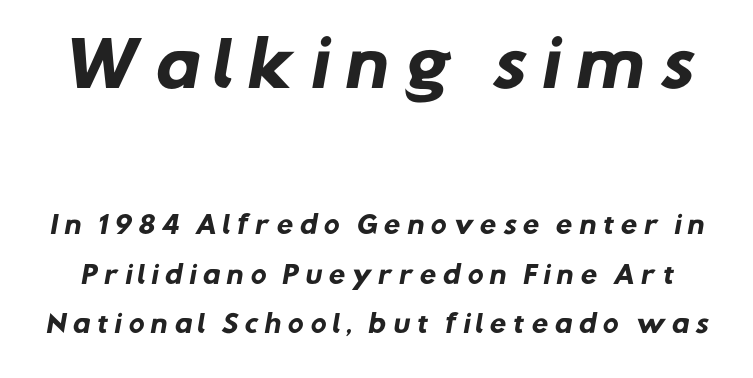
Varying glyph widths throughout — classic text-font behaviour. Plenty of ink on the page — the face is bold. Note: larger setting up top, smaller setting below. Widely set lines give the paragraph a tall, airy silhouette. The area under the type is left untouched. Display-style spreading of the glyphs; the letterfit is very open.
